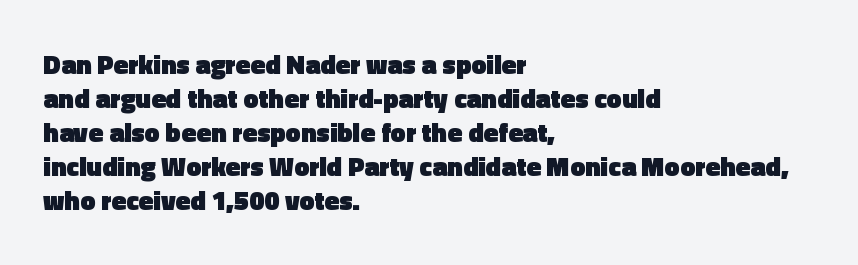
The image shows 27 px bold type, upright; set left-aligned, normal line spacing (1.26x), normal letter spacing, not underlined.
